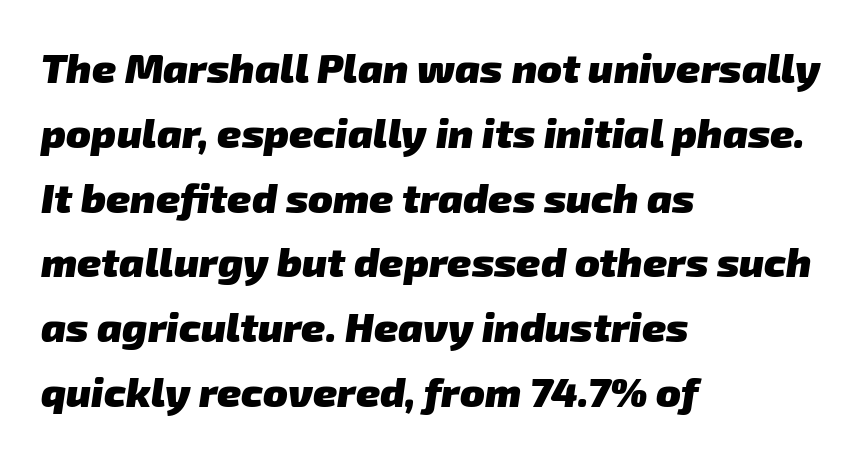
{"serif": "no", "bold": "yes", "weight": "heavy", "width": "normal", "stroke_contrast": "low", "x_height": "medium", "monospaced": "no", "underline": "no", "align": "left", "line_spacing": "normal", "line_spacing_ratio": 1.58, "letter_spacing": "normal", "letter_spacing_em": 0.0, "glyph_px": 41}
